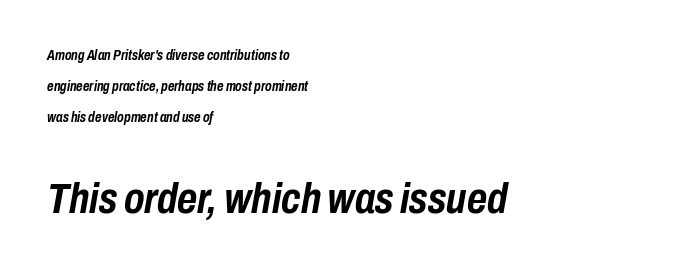
The image shows 43 px semibold, condensed type, italic (leaning right); set left-aligned, loose line spacing (2.22x), normal letter spacing, not underlined; the second (bottom) block is 3.07x larger; low stroke contrast and a medium x-height.
